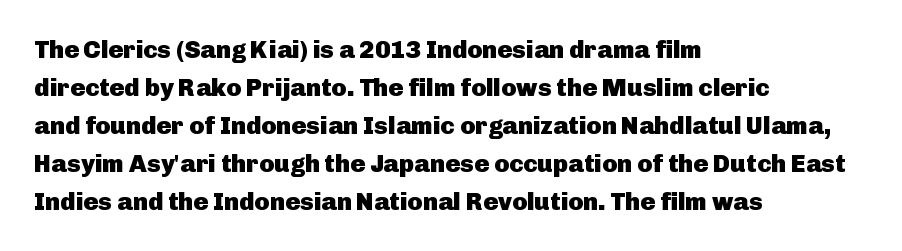
Leftover space on each line is placed entirely after the last word. Normally led — the rows are evenly, conventionally spaced. Type without underlining. Here the glyphs are tracked normally, forming tight word shapes.
